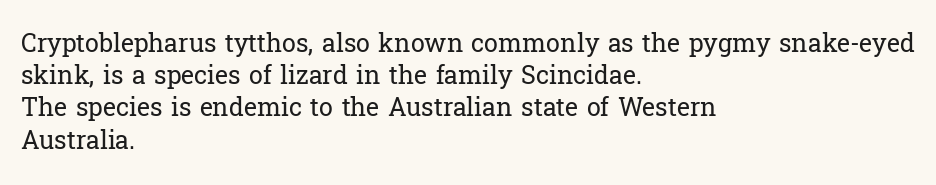
These lines keep a tight, regular rhythm from letter to letter. This sample is left-justified, so line endings fall wherever the words run out. The space between consecutive lines is moderate. Do the letters lean? They stand straight. The passage shown is not underscored anywhere. Stems and bowls with no extra thickness — not bold.
